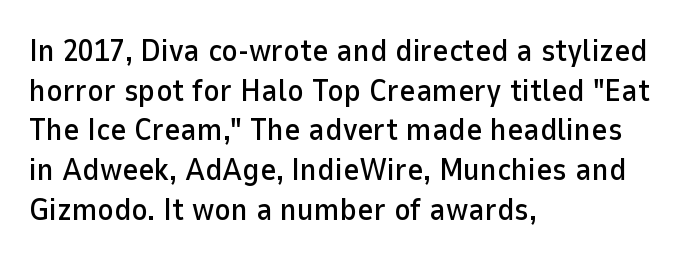
{"serif": "no", "italic": "no", "width": "normal", "stroke_contrast": "low", "x_height": "medium", "monospaced": "no", "underline": "no", "align": "left", "line_spacing": "normal", "line_spacing_ratio": 1.28, "letter_spacing": "normal", "letter_spacing_em": 0.0, "glyph_px": 31}
